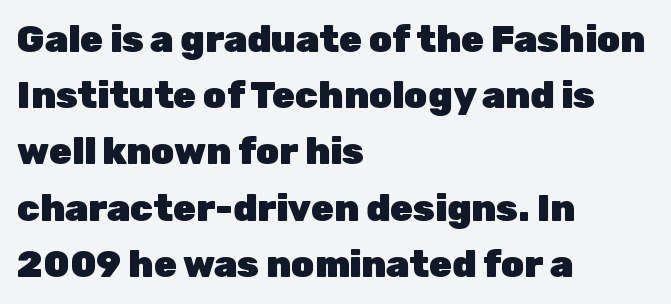
The image shows 37 px heavy sans-serif type, upright; set left-aligned, normal line spacing (1.52x), normal letter spacing, not underlined; low stroke contrast and a medium x-height.
